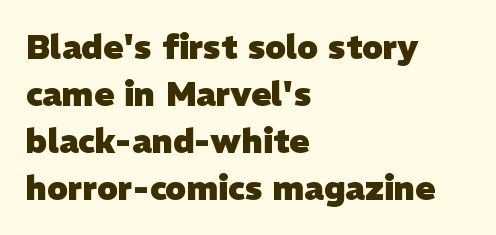
Q: Is the text bold? A: Yes.
Q: Is the typeface a serif or a sans-serif typeface? A: Sans-serif.
Q: Is the text underlined? A: No.
Q: How is the paragraph aligned? A: Left-aligned.
Q: Is the spacing between letters normal or unusually wide? A: Normal.
Q: Is the spacing between lines tight, normal or loose? A: Normal.
Q: Width (condensed, normal, or wide)? A: Normal.
Q: Stroke contrast? A: Low.
Q: x-height? A: Medium.
Q: Monospaced? A: No.
